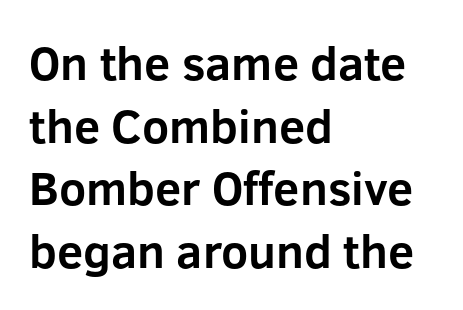
{"serif": "no", "italic": "no", "bold": "yes", "weight": "bold", "width": "normal", "stroke_contrast": "low", "x_height": "medium", "monospaced": "no", "underline": "no", "align": "left", "line_spacing": "normal", "line_spacing_ratio": 1.33, "letter_spacing": "normal", "letter_spacing_em": 0.0, "glyph_px": 47}
